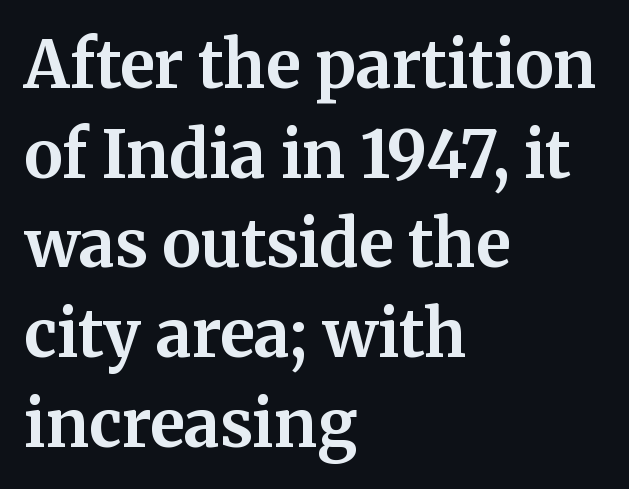
The image shows 65 px bold serif type, upright; set left-aligned, normal line spacing (1.38x), normal letter spacing, not underlined; medium stroke contrast and a medium x-height.
